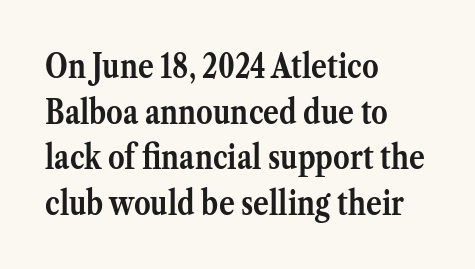
Q: Is the text bold? A: Yes.
Q: Is the text italic (slanted)? A: No, it is upright.
Q: Is the typeface a serif or a sans-serif typeface? A: Serif.
Q: Is the text underlined? A: No.
Q: How is the paragraph aligned? A: Left-aligned.
Q: Is the spacing between letters normal or unusually wide? A: Normal.
Q: Is the spacing between lines tight, normal or loose? A: Normal.
Q: Width (condensed, normal, or wide)? A: Normal.
Q: Stroke contrast? A: Medium.
Q: x-height? A: Medium.
Q: Monospaced? A: No.
